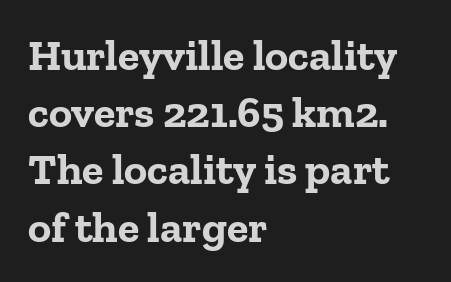
Notice how the passage keeps a crisp vertical edge on the left only. A typesetter would label this face a serif. You can tell it's not italic because the verticals are truly vertical. Thick stems and heavy bowls — unmistakably bold. The space beneath each line is pristine and unruled. Looks like regular typesetting: each glyph gets only the width it needs.
